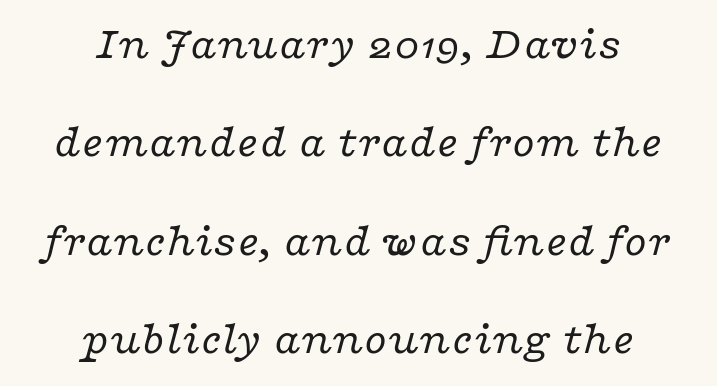
The image shows 46 px regular-weight, wide serif type, italic (leaning right); set centered, loose line spacing (2.14x), normal letter spacing, not underlined; low stroke contrast and a medium x-height.
